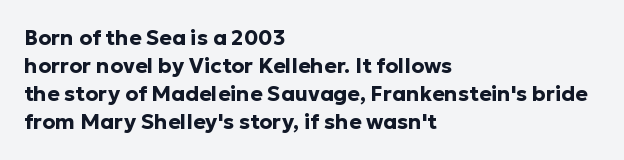
Q: Is the text bold? A: Yes.
Q: Is the text italic (slanted)? A: No, it is upright.
Q: Is the text underlined? A: No.
Q: How is the paragraph aligned? A: Left-aligned.
Q: Is the spacing between letters normal or unusually wide? A: Normal.
Q: Is the spacing between lines tight, normal or loose? A: Normal.
